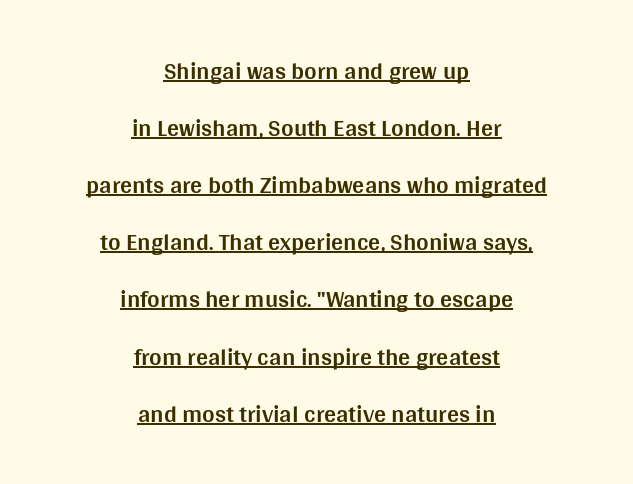
The image shows 24 px bold type, upright; set centered, loose line spacing (2.38x), normal letter spacing, underlined.
